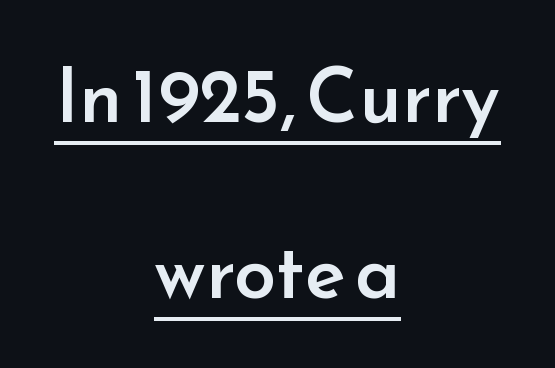
The image shows 76 px semibold sans-serif type, upright; set centered, loose line spacing (2.32x), normal letter spacing, underlined; low stroke contrast and a small x-height.
